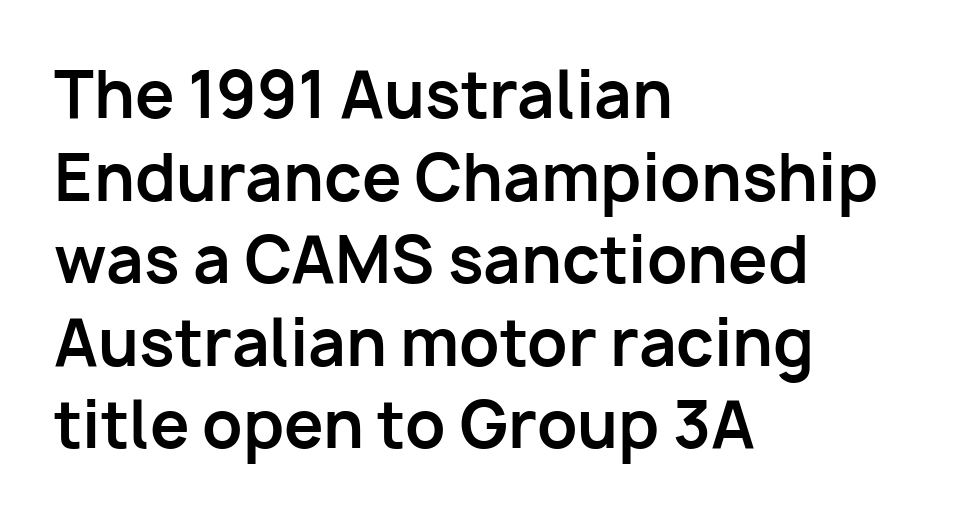
The image shows 63 px bold sans-serif type, upright; set left-aligned, normal line spacing (1.31x), normal letter spacing, not underlined; low stroke contrast and a medium x-height.
